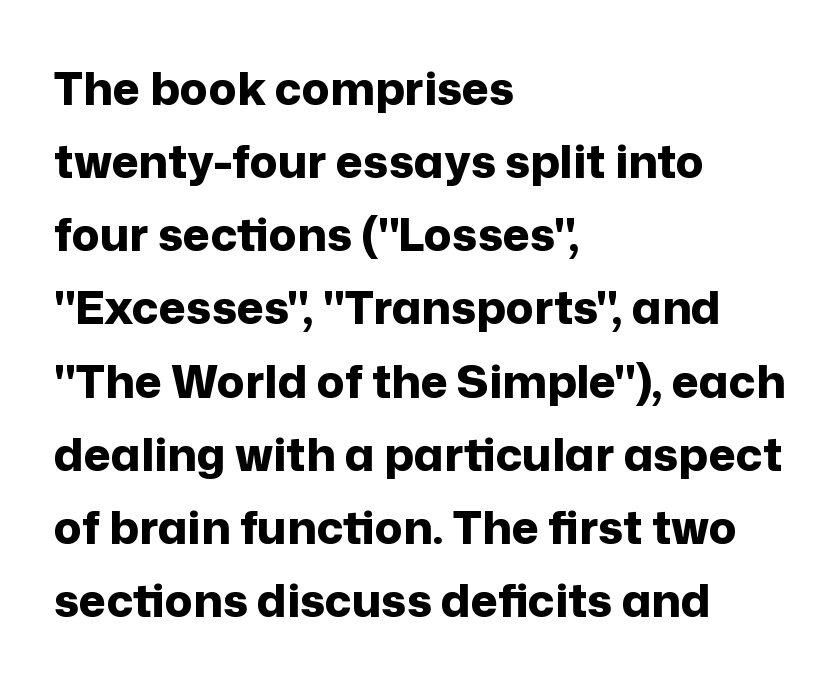
The image shows 46 px bold sans-serif type, upright; set left-aligned, normal line spacing (1.59x), normal letter spacing, not underlined; low stroke contrast and a medium x-height.
